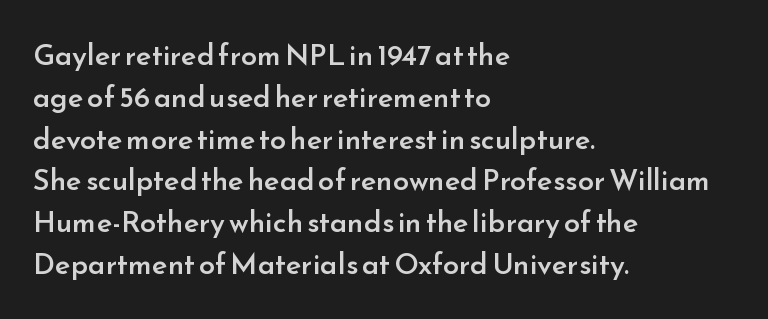
Do the characters align in a grid? No, the font is proportional. The type sits square on the baseline with zero lean. These lines are composed in type without serifs. A clean baseline with only descenders dipping below it.
